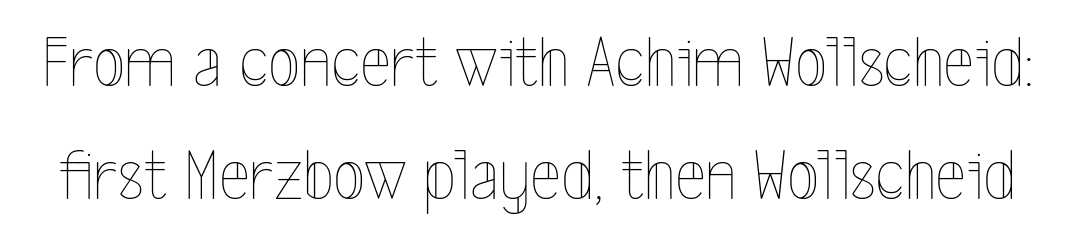
The image shows 74 px thin, condensed type, upright; set normal line spacing (1.53x), normal letter spacing, not underlined; a medium x-height.
